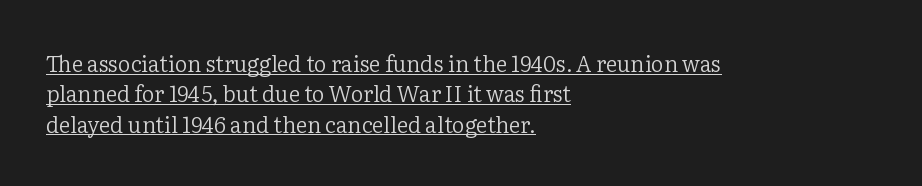
Standard letterfit; no display-style spreading of the glyphs. The rendering anchors every line to the left-hand side. The letters stand upright; this is a roman face. The specimen includes a rule beneath the text block's lines.
